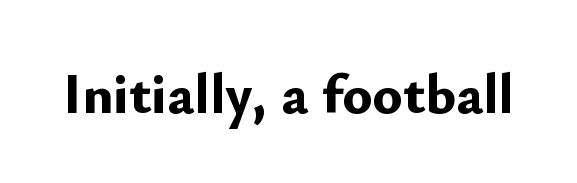
Each row of text sits above clean, open space. Plenty of ink on the page — the face is bold. The rendering keeps characters at their native spacing. Nothing sits at the stroke ends, so this counts as sans-serif.
